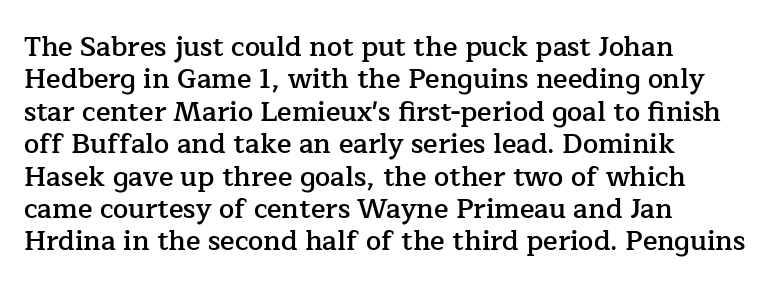
Q: Is the text bold? A: Semi-bold.
Q: Is the text italic (slanted)? A: No, it is upright.
Q: Is the text underlined? A: No.
Q: How is the paragraph aligned? A: Left-aligned.
Q: Is the spacing between letters normal or unusually wide? A: Normal.
